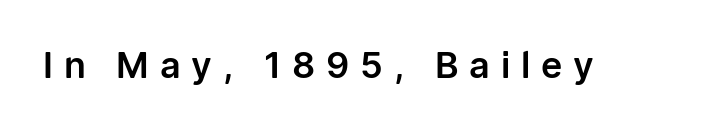
The image shows 36 px sans-serif type, upright; set unusually wide letter spacing (+0.3 em), not underlined; low stroke contrast and a medium x-height.
